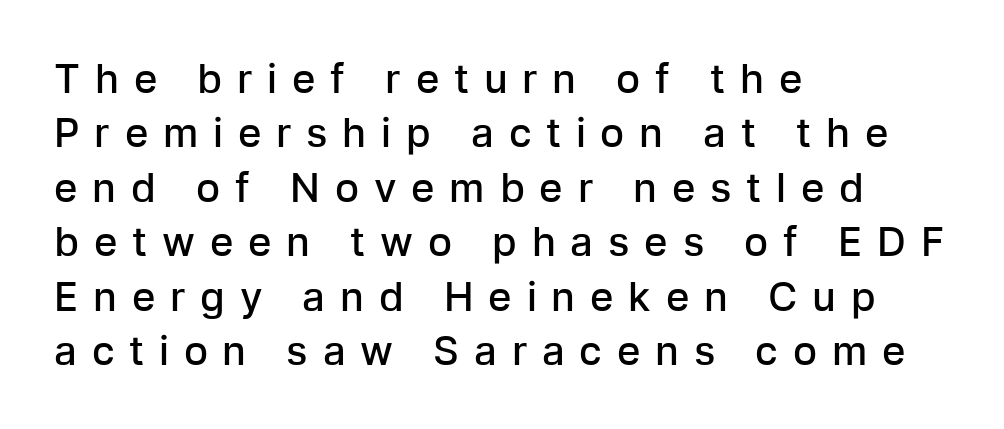
The image shows 40 px semibold sans-serif type, upright; set left-aligned, normal line spacing (1.36x), unusually wide letter spacing (+0.37 em), not underlined; low stroke contrast and a medium x-height.
